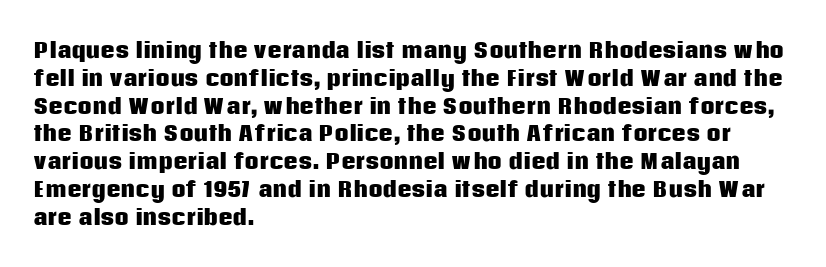
Q: Is the text bold? A: Yes.
Q: Is the text italic (slanted)? A: No, it is upright.
Q: Is the text underlined? A: No.
Q: How is the paragraph aligned? A: Left-aligned.
Q: Is the spacing between letters normal or unusually wide? A: Normal.
Q: Is the spacing between lines tight, normal or loose? A: Normal.
